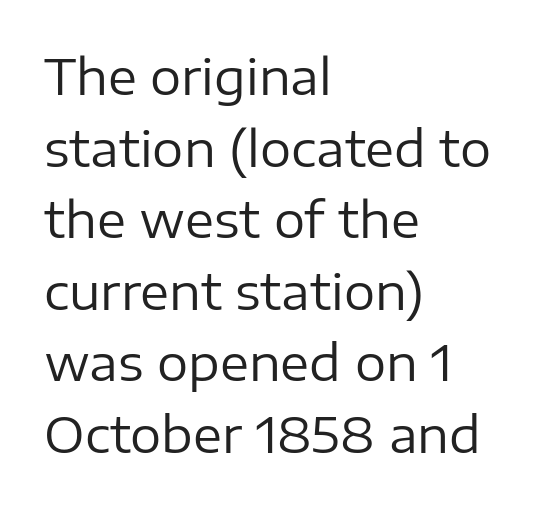
{"serif": "no", "italic": "no", "bold": "no", "weight": "regular", "width": "normal", "stroke_contrast": "low", "x_height": "medium", "monospaced": "no", "underline": "no", "align": "left", "line_spacing": "normal", "line_spacing_ratio": 1.46, "letter_spacing": "normal", "letter_spacing_em": 0.0, "glyph_px": 49}
